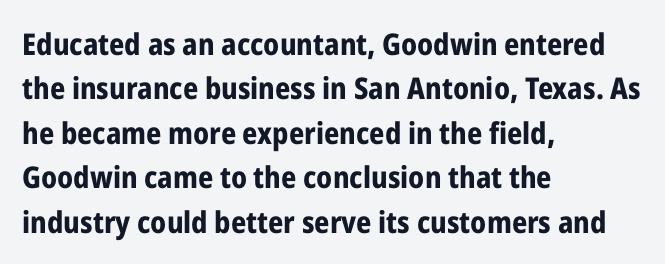
The letters are bold, with thick, heavy strokes. The passage shown has conventional tracking throughout. Line starts are locked; line ends wander. Evenly set lines give the paragraph a standard silhouette. Proportional: the letters do not fall into vertical columns. Any mark beneath the type? The region is blank.
